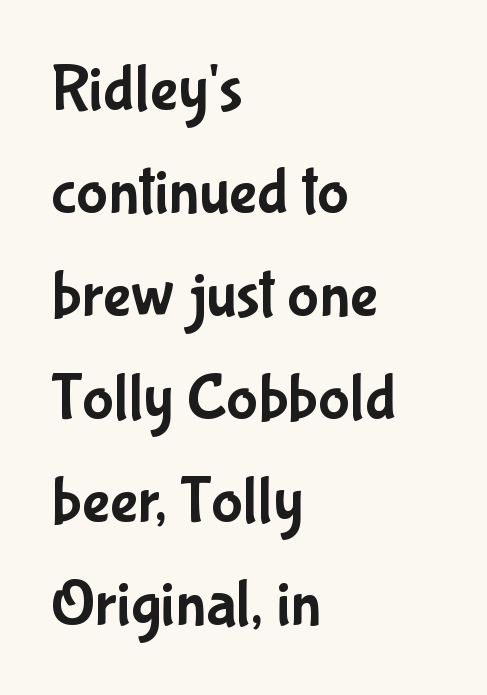
Q: Is the text italic (slanted)? A: No, it is upright.
Q: Is the typeface a serif or a sans-serif typeface? A: Sans-serif.
Q: Is the text underlined? A: No.
Q: How is the paragraph aligned? A: Left-aligned.
Q: Is the spacing between letters normal or unusually wide? A: Normal.
Q: Is the spacing between lines tight, normal or loose? A: Normal.
Q: Width (condensed, normal, or wide)? A: Condensed.
Q: Stroke contrast? A: Low.
Q: x-height? A: Medium.
Q: Monospaced? A: No.
